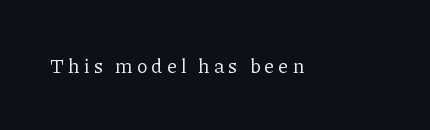
The image shows 20 px text type, upright; set unusually wide letter spacing (+0.2 em), not underlined.
